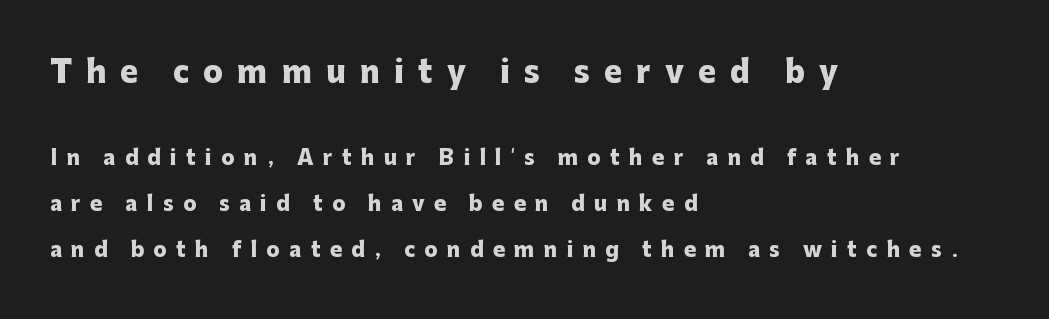
The image shows 30 px heavy sans-serif type, upright; set left-aligned, loose line spacing (2.3x), unusually wide letter spacing (+0.47 em), not underlined; the first (top) block is 1.5x larger; low stroke contrast and a medium x-height.
